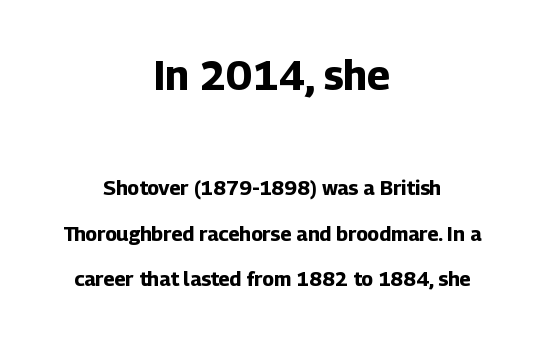
The image shows 41 px bold sans-serif type, upright; set centered, loose line spacing (2.26x), normal letter spacing, not underlined; the first (top) block is 2.05x larger; low stroke contrast and a medium x-height.
